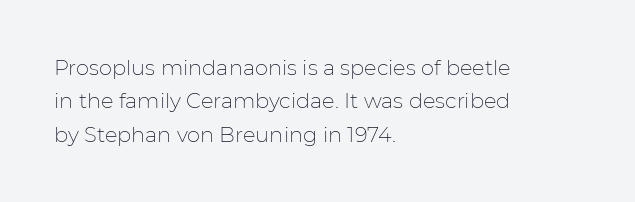
{"italic": "no", "bold": "no", "underline": "no", "align": "left", "line_spacing": "normal", "line_spacing_ratio": 1.59, "letter_spacing": "normal", "letter_spacing_em": 0.0, "glyph_px": 21}
